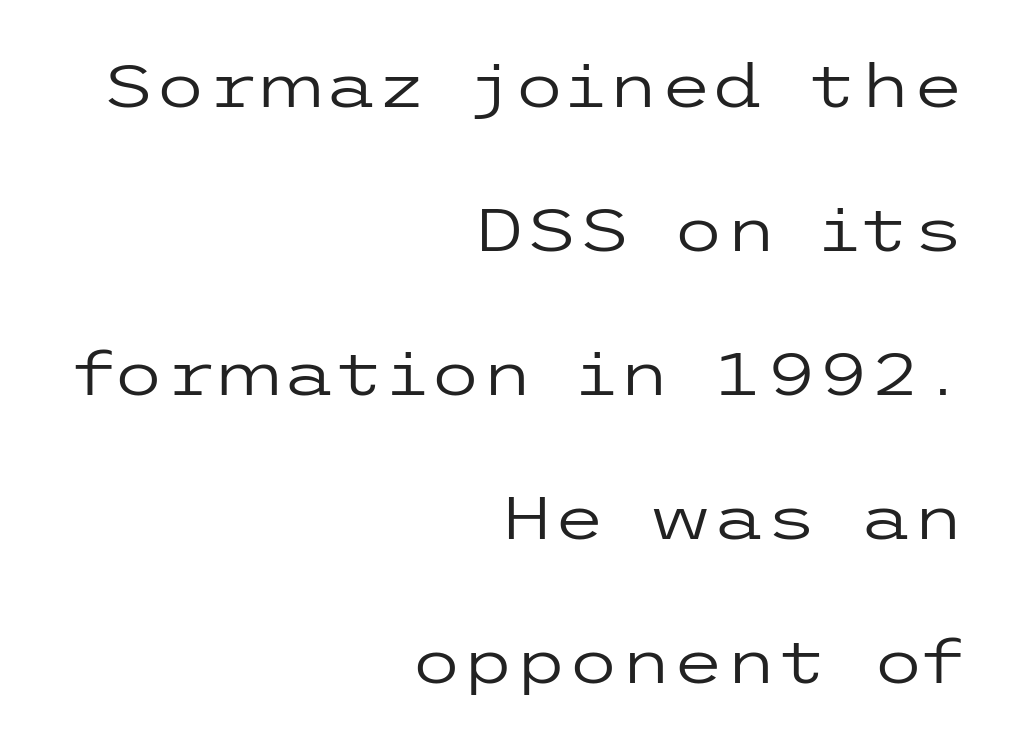
The image shows 60 px regular-weight, wide sans-serif type, upright; set right-aligned, loose line spacing (2.4x), normal letter spacing, not underlined; low stroke contrast and a medium x-height.
